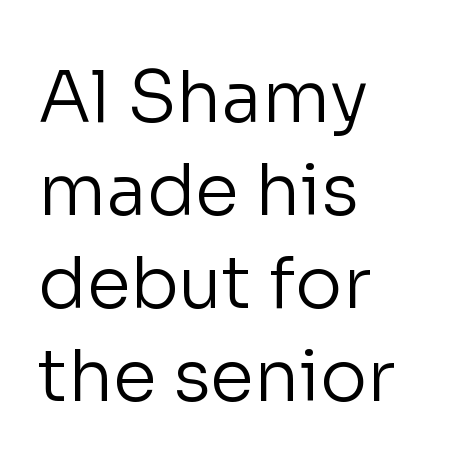
{"serif": "no", "italic": "no", "bold": "no", "weight": "regular", "width": "normal", "stroke_contrast": "low", "x_height": "medium", "monospaced": "no", "underline": "no", "align": "left", "line_spacing": "normal", "line_spacing_ratio": 1.31, "letter_spacing": "normal", "letter_spacing_em": 0.0, "glyph_px": 71}
